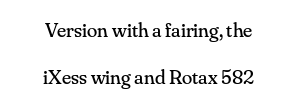
{"italic": "no", "bold": "no", "underline": "no", "align": "center", "line_spacing": "loose", "line_spacing_ratio": 2.22, "letter_spacing": "normal", "letter_spacing_em": 0.0, "glyph_px": 21}
